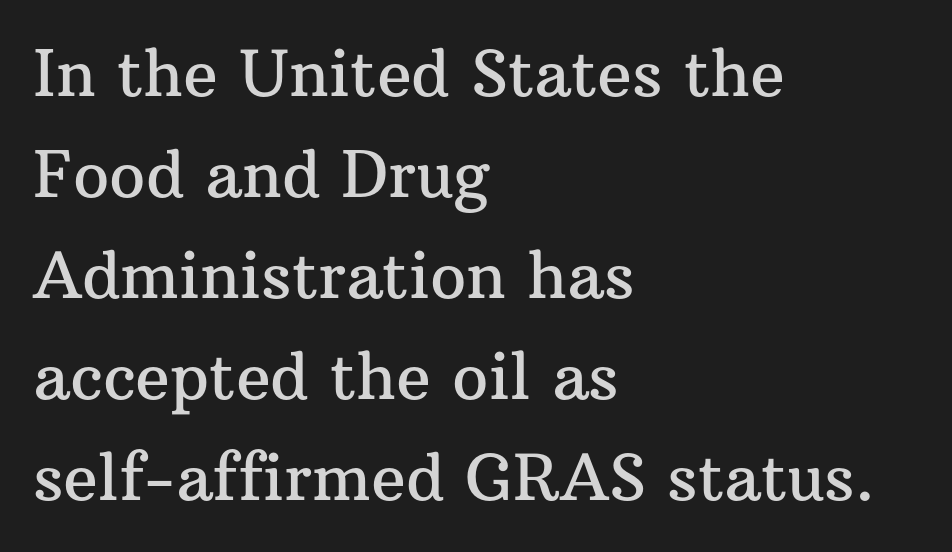
{"serif": "yes", "italic": "no", "width": "normal", "stroke_contrast": "medium", "x_height": "medium", "monospaced": "no", "underline": "no", "align": "left", "line_spacing": "normal", "line_spacing_ratio": 1.58, "letter_spacing": "normal", "letter_spacing_em": 0.0, "glyph_px": 64}
